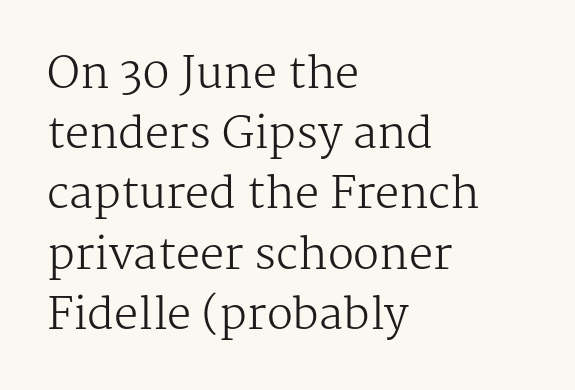
The zone under the glyphs is completely vacant. These glyphs show unthickened strokes, regular width or finer. Each letter's strokes conclude with small projecting serifs. The text block is weighted toward the left margin, trailing off unevenly rightward. Think of a printed novel: that variable character pitch is what you see here.
